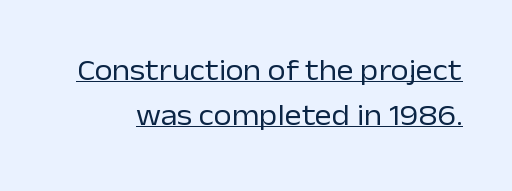
Regular leading. If you drew a line through each stem, it would be perfectly vertical. Each letter keeps its own natural width here, so spacing adapts to shape. Nothing heavy about these letters — not bold at all. There is no visible air inserted between adjacent glyphs. The letters carry no serifs — their stems end cleanly without finishing strokes.
